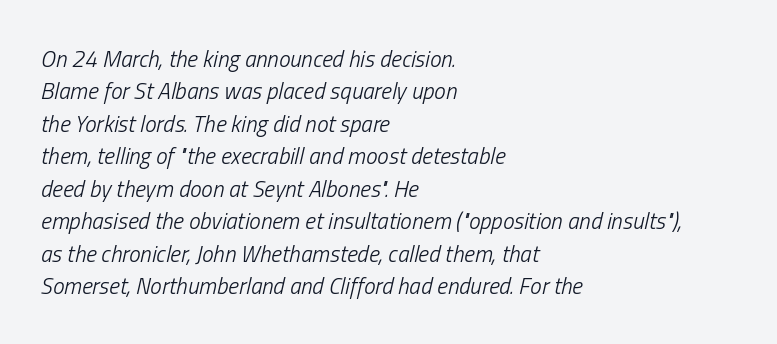
The image shows 23 px text type, italic (leaning right); set left-aligned, normal line spacing (1.41x), normal letter spacing, not underlined.
